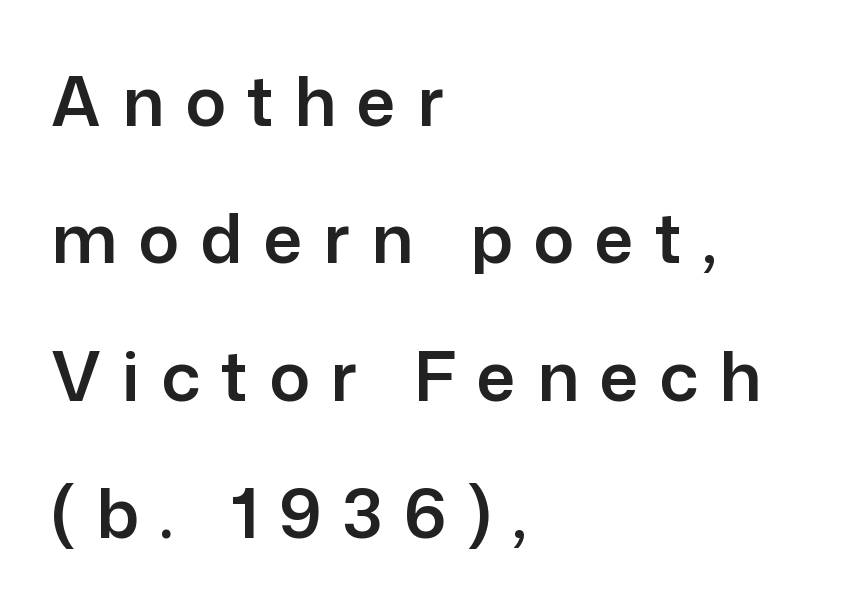
The image shows 68 px sans-serif type, upright; set left-aligned, loose line spacing (2.02x), unusually wide letter spacing (+0.31 em), not underlined; low stroke contrast and a medium x-height.
